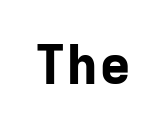
The face used here is monospaced, like something from a code editor. Is there any slant? The stems are plumb. The baseline area is clear. Chunky letters — that's bold for sure. In terms of letterspacing, this is plain default setting.
